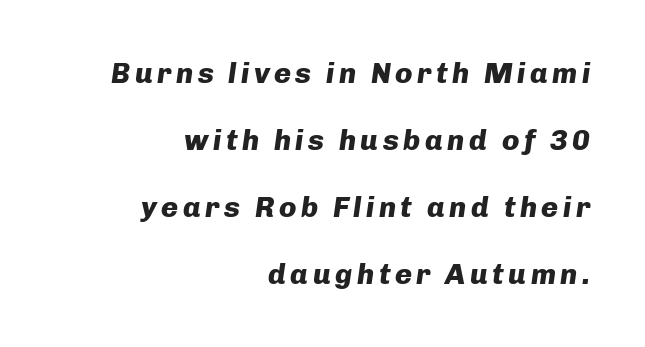
Q: Is the text bold? A: Yes.
Q: Is the text italic (slanted)? A: Yes, it leans right by about 8 degrees.
Q: Is the text underlined? A: No.
Q: How is the paragraph aligned? A: Right-aligned.
Q: Is the spacing between lines tight, normal or loose? A: Loose.
Q: Width (condensed, normal, or wide)? A: Normal.
Q: Stroke contrast? A: Low.
Q: x-height? A: Medium.
Q: Monospaced? A: No.
